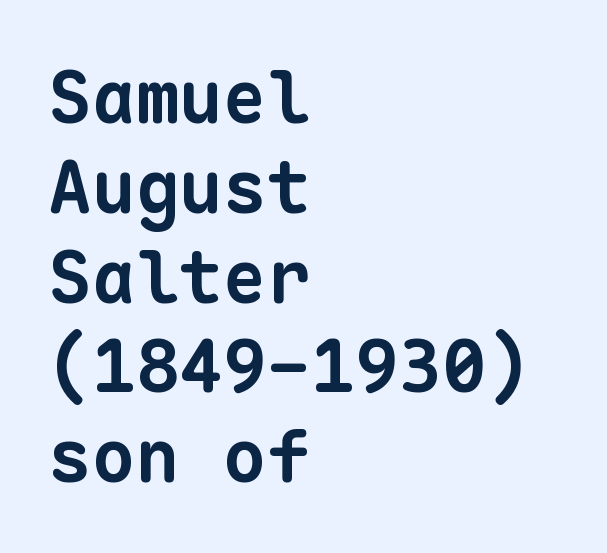
The image shows 73 px bold sans-serif type, monospaced; set left-aligned, line spacing 1.23x, normal letter spacing, not underlined; low stroke contrast and a medium x-height.
